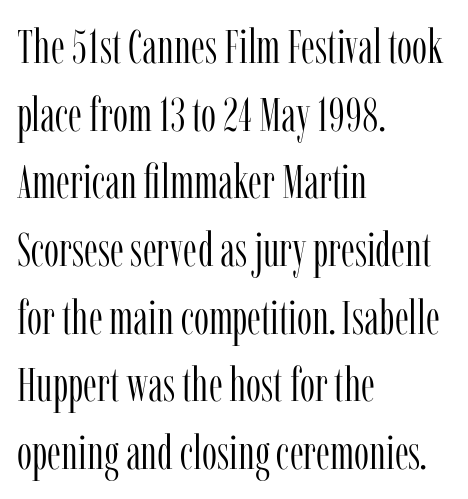
The image shows 48 px light, condensed serif type, upright; set left-aligned, normal line spacing (1.41x), normal letter spacing, not underlined; low stroke contrast and a medium x-height.
